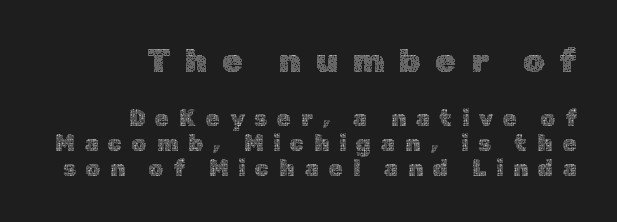
The image shows 34 px thin type, upright; set right-aligned, tight line spacing (1.08x), unusually wide letter spacing (+0.42 em), not underlined; the first (top) block is 1.48x larger; a medium x-height.
